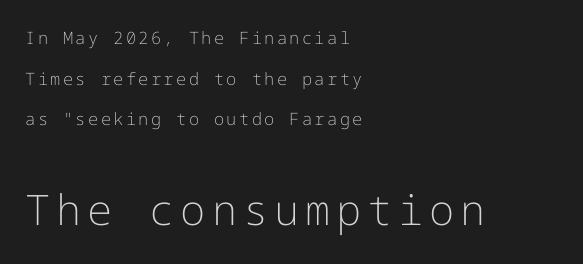
The lettering holds an erect, upright posture throughout. The vertical gap from one line to the next is large. Stem width sits at or under what a default text font uses. Two sizes are in play, and the larger belongs to the second block.
